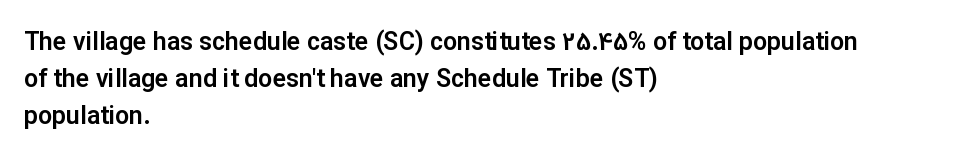
{"italic": "no", "underline": "no", "align": "left", "line_spacing": "normal", "line_spacing_ratio": 1.49, "letter_spacing": "normal", "letter_spacing_em": 0.0, "glyph_px": 25}
